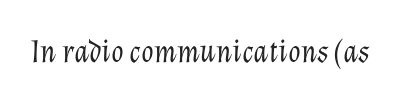
The image shows 32 px light type, italic (leaning right); set normal letter spacing, not underlined; low stroke contrast and a medium x-height.
